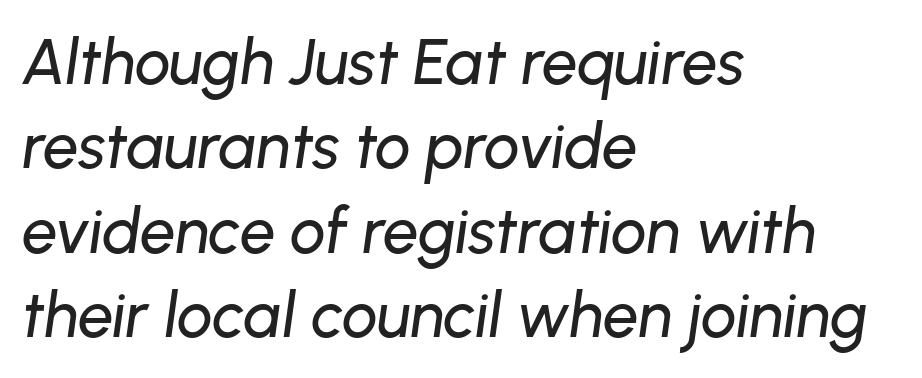
Alignment: flush left. Rule under the text: the space is simply empty. Here the designer chose a conventional face with non-uniform glyph widths. Nothing unusual about the tracking: characters are spaced as the font intends. Horizontal bands of white between lines are of average thickness.
